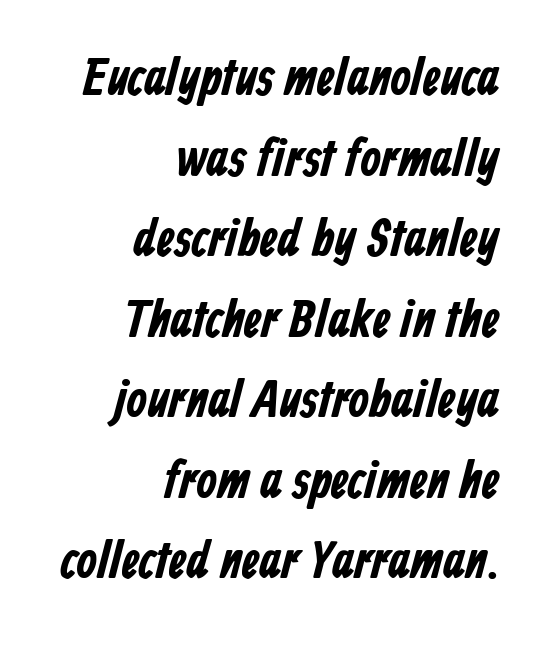
The image shows 53 px bold, condensed sans-serif type; set right-aligned, normal line spacing (1.52x), normal letter spacing, not underlined; low stroke contrast and a medium x-height.
